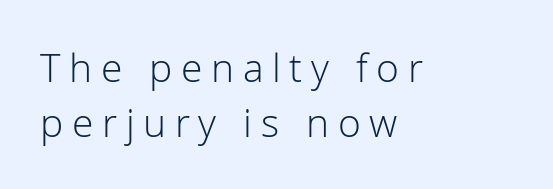
Q: Is the text bold? A: No.
Q: Is the text italic (slanted)? A: No, it is upright.
Q: Is the typeface a serif or a sans-serif typeface? A: Sans-serif.
Q: Is the text underlined? A: No.
Q: How is the paragraph aligned? A: Left-aligned.
Q: Is the spacing between letters normal or unusually wide? A: Unusually wide.
Q: Is the spacing between lines tight, normal or loose? A: Normal.
Q: Width (condensed, normal, or wide)? A: Normal.
Q: Stroke contrast? A: Low.
Q: x-height? A: Medium.
Q: Monospaced? A: No.
